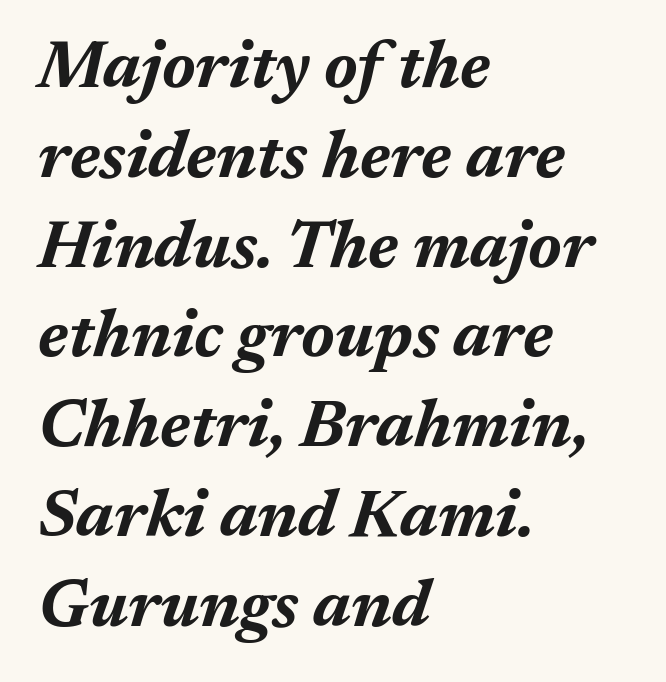
{"italic": "yes", "lean": "right", "slant_degrees": 17, "bold": "yes", "weight": "bold", "width": "normal", "stroke_contrast": "medium", "x_height": "medium", "monospaced": "no", "underline": "no", "align": "left", "line_spacing": "normal", "line_spacing_ratio": 1.36, "letter_spacing": "normal", "letter_spacing_em": 0.0, "glyph_px": 66}
